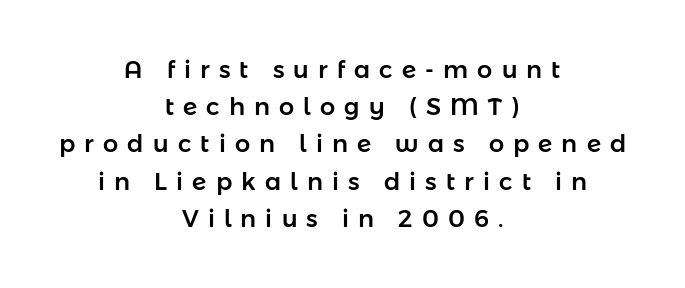
Q: Is the text italic (slanted)? A: No, it is upright.
Q: Is the text underlined? A: No.
Q: How is the paragraph aligned? A: Centered.
Q: Is the spacing between letters normal or unusually wide? A: Unusually wide.
Q: Is the spacing between lines tight, normal or loose? A: Normal.
